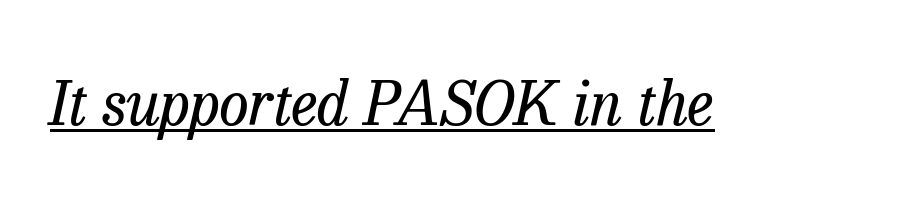
The image shows 60 px regular-weight serif type, italic (leaning right); set normal letter spacing, underlined; low stroke contrast and a medium x-height.
